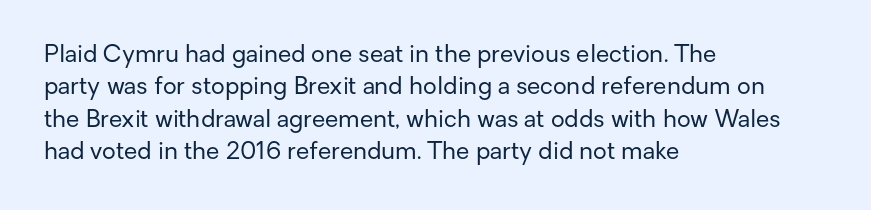
Q: Is the text bold? A: No.
Q: Is the text italic (slanted)? A: No, it is upright.
Q: Is the text underlined? A: No.
Q: How is the paragraph aligned? A: Left-aligned.
Q: Is the spacing between letters normal or unusually wide? A: Normal.
Q: Is the spacing between lines tight, normal or loose? A: Normal.
